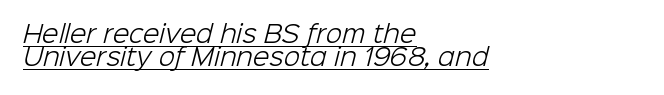
{"bold": "no", "underline": "yes", "align": "left", "line_spacing": "tight", "line_spacing_ratio": 0.96, "letter_spacing": "normal", "letter_spacing_em": 0.0, "glyph_px": 24}
